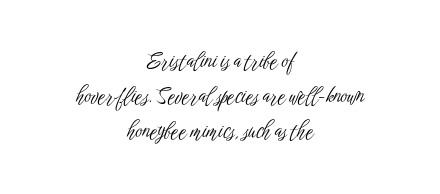
Q: Is the text bold? A: No.
Q: Is the text italic (slanted)? A: Yes.
Q: Is the text underlined? A: No.
Q: How is the paragraph aligned? A: Centered.
Q: Is the spacing between letters normal or unusually wide? A: Normal.
Q: Is the spacing between lines tight, normal or loose? A: Normal.
